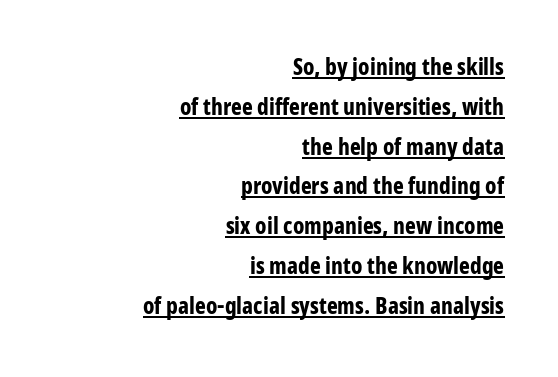
One-word summary of the alignment: right. A dark, heavy texture on the line: the type is bold. The passage shown has conventional tracking throughout. Underlining? Definitely there. Tall strokes in this sample are plumb rather than angled.
